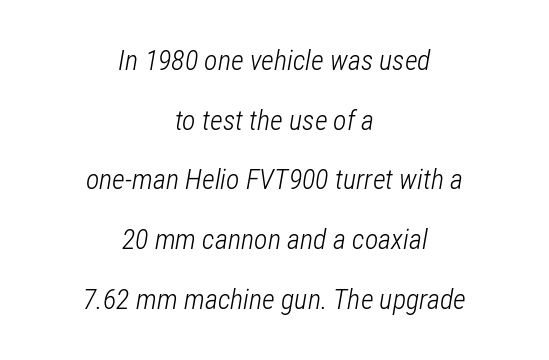
The image shows 28 px light, condensed type, italic (leaning right); set centered, loose line spacing (2.13x), normal letter spacing, not underlined; low stroke contrast and a medium x-height.
